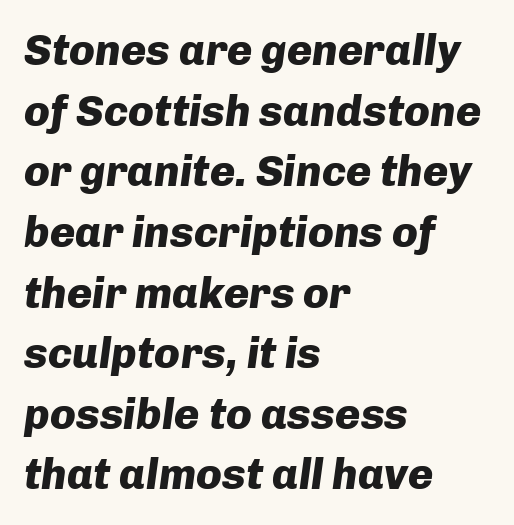
A student would call this left alignment; a typographer would say flush left, rag right. Here the designer chose a conventional face with non-uniform glyph widths. Is there much room between lines? A standard amount, neither cramped nor airy. Pretty heavy lettering here — definitely bold. These lines keep a tight, regular rhythm from letter to letter.
